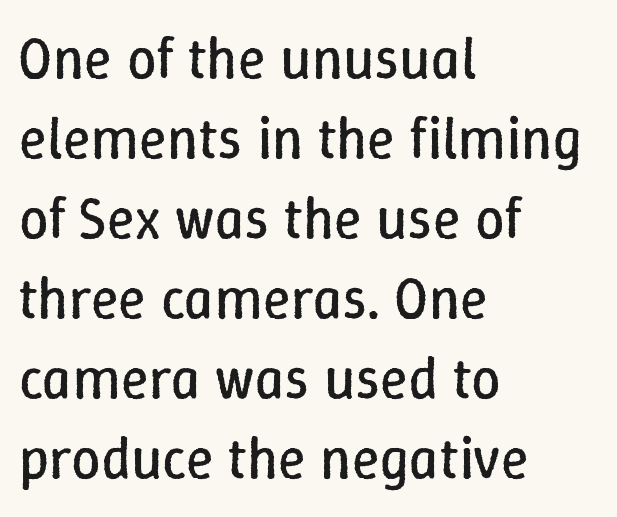
Q: Is the text bold? A: No.
Q: Is the text italic (slanted)? A: No, it is upright.
Q: Is the text underlined? A: No.
Q: How is the paragraph aligned? A: Left-aligned.
Q: Is the spacing between letters normal or unusually wide? A: Normal.
Q: Is the spacing between lines tight, normal or loose? A: Normal.
Q: Width (condensed, normal, or wide)? A: Normal.
Q: Stroke contrast? A: Low.
Q: x-height? A: Medium.
Q: Monospaced? A: No.
